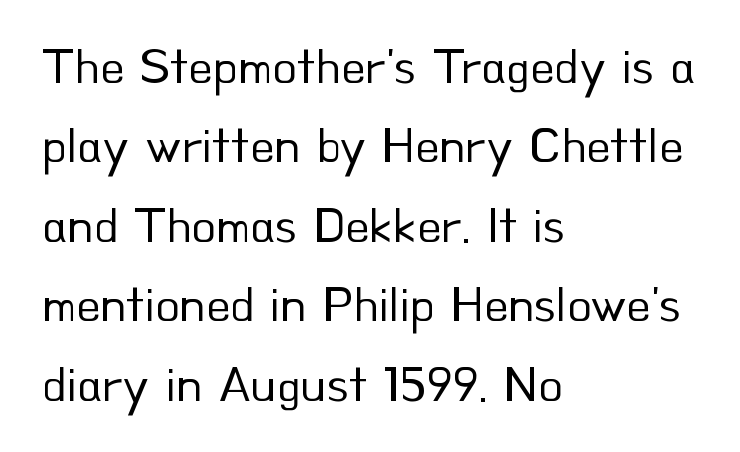
{"serif": "no", "italic": "no", "bold": "no", "weight": "regular", "width": "normal", "stroke_contrast": "low", "x_height": "small", "monospaced": "no", "underline": "no", "align": "left", "line_spacing": "normal", "line_spacing_ratio": 1.59, "letter_spacing": "normal", "letter_spacing_em": 0.0, "glyph_px": 50}
